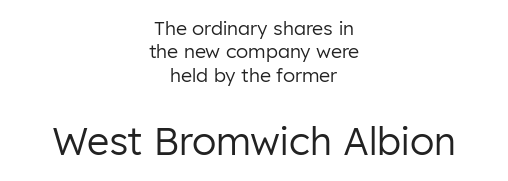
The image shows 38 px regular-weight sans-serif type, upright; set centered, line spacing 1.23x, normal letter spacing, not underlined; the second (bottom) block is 2.0x larger; low stroke contrast and a medium x-height.
